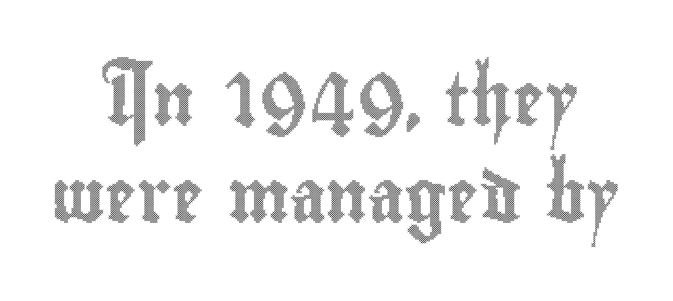
A typesetter would call this proportional, since set widths differ per character. The line texture is even and compact thanks to regular tracking. Rule under the text: the space is simply empty. Unlike italic type, these characters show no tilt at all.
